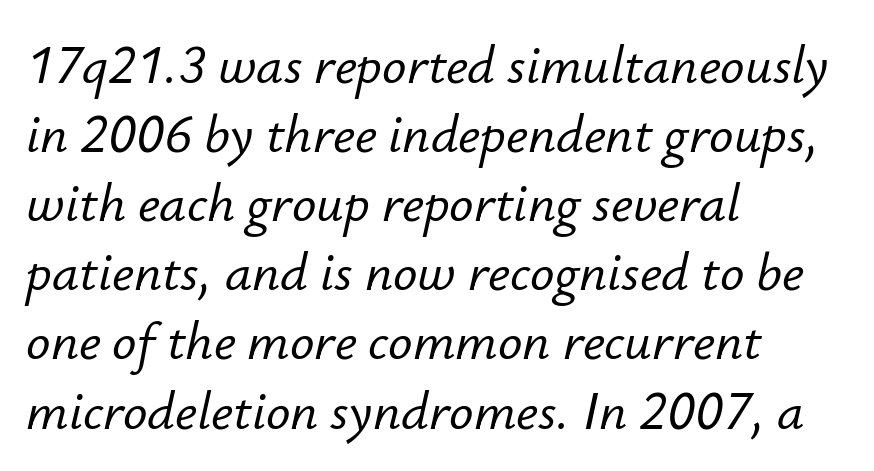
A bare baseline throughout the passage. What's the leading like? Ordinary, nothing unusual. Casual observation: everything's shoved over to the left. The line texture is even and compact thanks to regular tracking. A typesetter would mark this as italic. Note the varied advance widths — an 'i' is clearly narrower than an 'm'.
